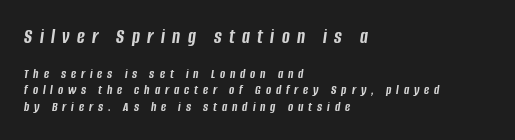
{"italic": "yes", "lean": "right", "slant_degrees": 8, "bold": "yes", "underline": "no", "align": "left", "line_spacing_ratio": 1.16, "letter_spacing": "wide", "letter_spacing_em": 0.35, "larger_block": "first", "size_ratio": 1.5, "glyph_px": 21}
